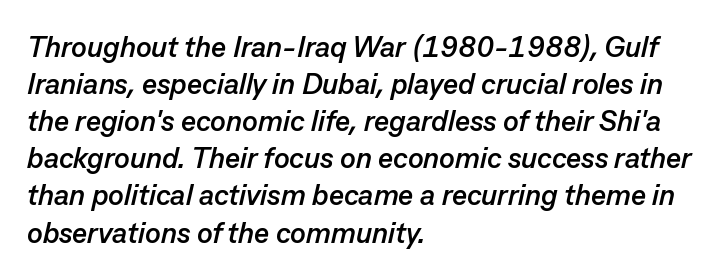
Q: Is the text bold? A: Yes.
Q: Is the text italic (slanted)? A: Yes, it leans right by about 13 degrees.
Q: Is the text underlined? A: No.
Q: How is the paragraph aligned? A: Left-aligned.
Q: Is the spacing between letters normal or unusually wide? A: Normal.
Q: Is the spacing between lines tight, normal or loose? A: Normal.
Q: Width (condensed, normal, or wide)? A: Normal.
Q: Stroke contrast? A: Low.
Q: x-height? A: Medium.
Q: Monospaced? A: No.
